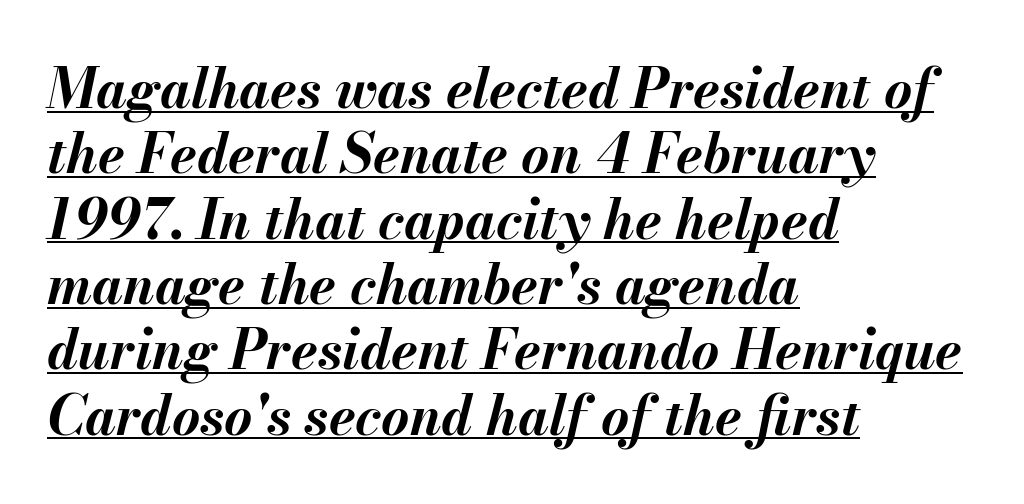
{"italic": "yes", "lean": "right", "slant_degrees": 13, "bold": "yes", "weight": "bold", "width": "normal", "stroke_contrast": "medium", "x_height": "small", "monospaced": "no", "underline": "yes", "align": "left", "line_spacing_ratio": 1.21, "letter_spacing": "normal", "letter_spacing_em": 0.0, "glyph_px": 54}
